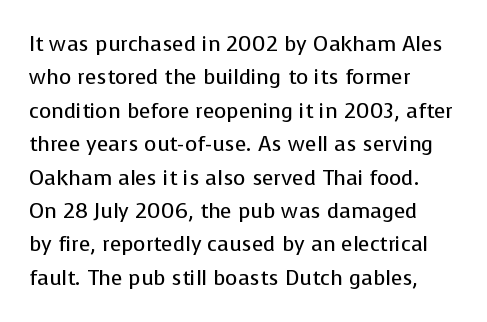
Q: Is the text bold? A: No.
Q: Is the text italic (slanted)? A: No, it is upright.
Q: Is the text underlined? A: No.
Q: How is the paragraph aligned? A: Left-aligned.
Q: Is the spacing between letters normal or unusually wide? A: Normal.
Q: Is the spacing between lines tight, normal or loose? A: Normal.
